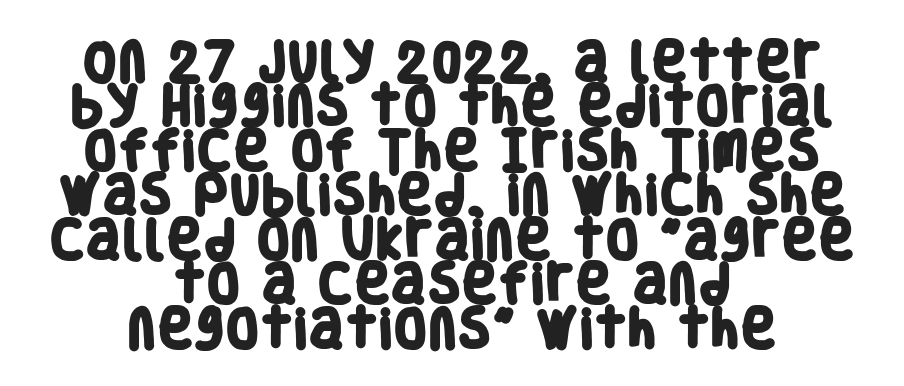
Q: Is the text bold? A: Yes.
Q: Is the typeface a serif or a sans-serif typeface? A: Sans-serif.
Q: Is the text underlined? A: No.
Q: How is the paragraph aligned? A: Centered.
Q: Is the spacing between letters normal or unusually wide? A: Normal.
Q: Is the spacing between lines tight, normal or loose? A: Tight.
Q: Width (condensed, normal, or wide)? A: Condensed.
Q: Stroke contrast? A: Low.
Q: x-height? A: Large.
Q: Monospaced? A: No.
